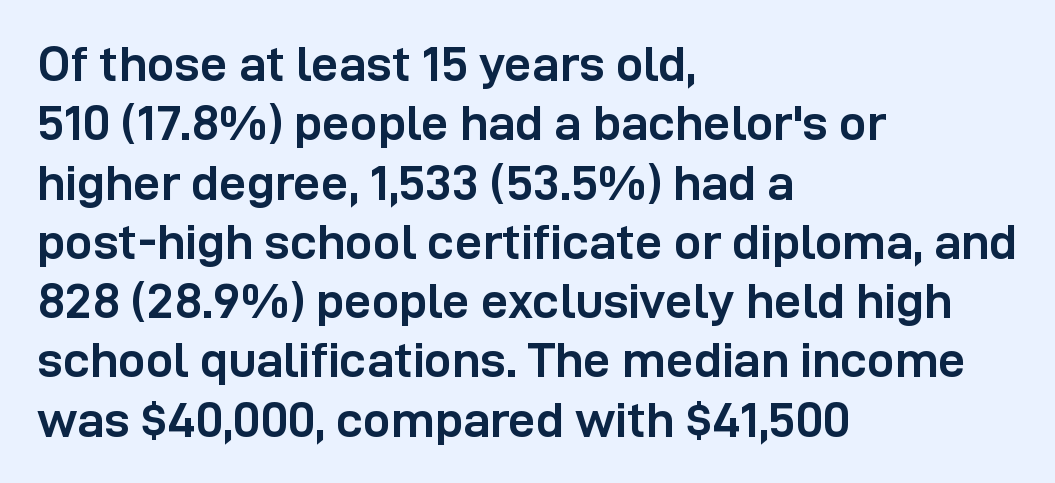
{"serif": "no", "italic": "no", "bold": "yes", "weight": "semibold", "width": "normal", "stroke_contrast": "low", "x_height": "medium", "monospaced": "no", "underline": "no", "align": "left", "line_spacing_ratio": 1.21, "letter_spacing": "normal", "letter_spacing_em": 0.0, "glyph_px": 49}
